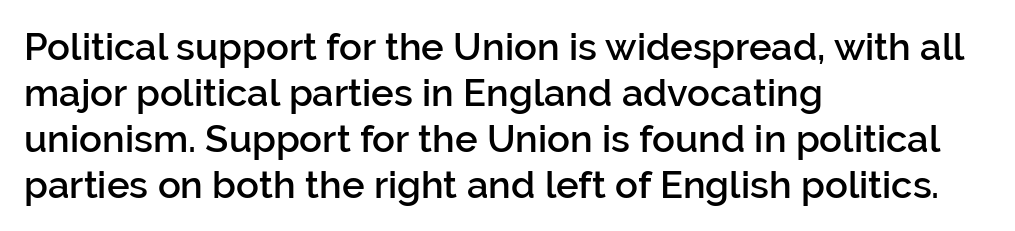
Q: Is the text bold? A: Semi-bold.
Q: Is the text italic (slanted)? A: No, it is upright.
Q: Is the typeface a serif or a sans-serif typeface? A: Sans-serif.
Q: Is the text underlined? A: No.
Q: How is the paragraph aligned? A: Left-aligned.
Q: Is the spacing between letters normal or unusually wide? A: Normal.
Q: Width (condensed, normal, or wide)? A: Normal.
Q: Stroke contrast? A: Low.
Q: x-height? A: Medium.
Q: Monospaced? A: No.
